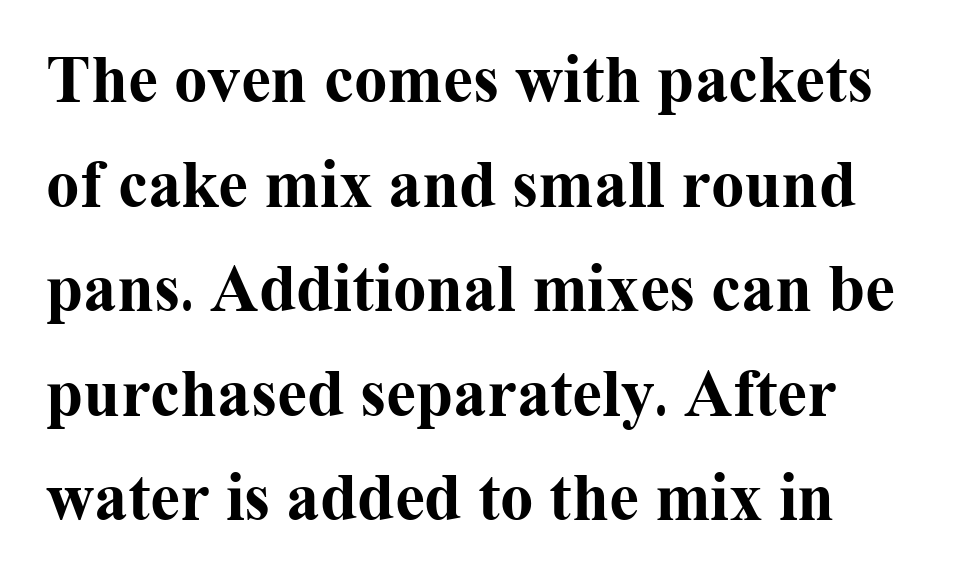
Q: Is the text bold? A: Yes.
Q: Is the text italic (slanted)? A: No, it is upright.
Q: Is the typeface a serif or a sans-serif typeface? A: Serif.
Q: Is the text underlined? A: No.
Q: How is the paragraph aligned? A: Left-aligned.
Q: Is the spacing between letters normal or unusually wide? A: Normal.
Q: Is the spacing between lines tight, normal or loose? A: Normal.
Q: Width (condensed, normal, or wide)? A: Normal.
Q: Stroke contrast? A: Medium.
Q: x-height? A: Medium.
Q: Monospaced? A: No.
